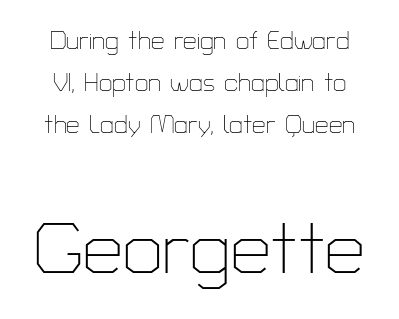
Q: Is the text bold? A: No.
Q: Is the text italic (slanted)? A: No, it is upright.
Q: Is the typeface a serif or a sans-serif typeface? A: Sans-serif.
Q: Is the text underlined? A: No.
Q: Is the spacing between letters normal or unusually wide? A: Normal.
Q: Which block of text is set in a larger size, the first (top) or the second (bottom)? A: The second (bottom) one.
Q: Width (condensed, normal, or wide)? A: Normal.
Q: Stroke contrast? A: Low.
Q: x-height? A: Medium.
Q: Monospaced? A: No.
